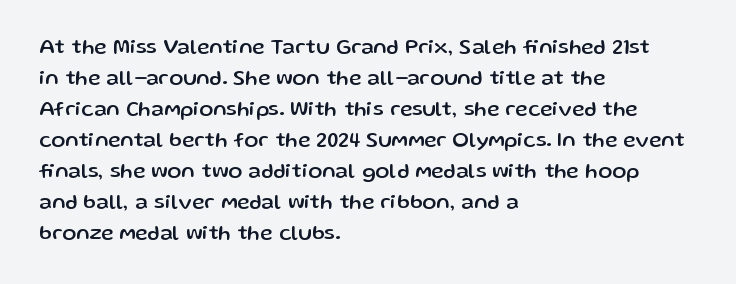
{"italic": "no", "underline": "no", "align": "left", "line_spacing": "normal", "line_spacing_ratio": 1.48, "letter_spacing": "normal", "letter_spacing_em": 0.0, "glyph_px": 21}
